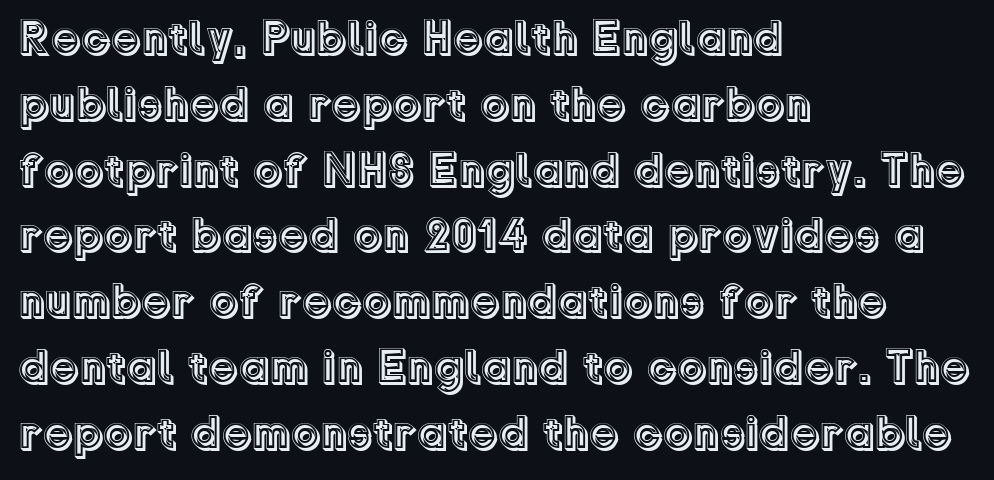
{"italic": "no", "width": "normal", "x_height": "medium", "monospaced": "no", "underline": "no", "align": "left", "line_spacing": "normal", "line_spacing_ratio": 1.4, "letter_spacing": "normal", "letter_spacing_em": 0.0, "glyph_px": 47}
